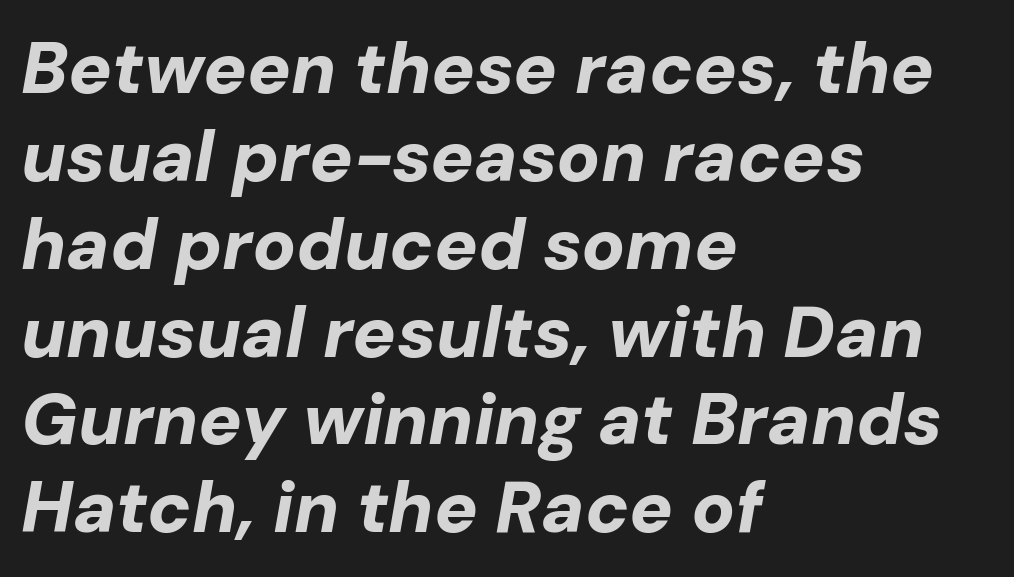
Q: Is the text bold? A: Yes.
Q: Is the text italic (slanted)? A: Yes, it leans right by about 10 degrees.
Q: Is the text underlined? A: No.
Q: How is the paragraph aligned? A: Left-aligned.
Q: Is the spacing between letters normal or unusually wide? A: Normal.
Q: Width (condensed, normal, or wide)? A: Normal.
Q: Stroke contrast? A: Low.
Q: x-height? A: Medium.
Q: Monospaced? A: No.
